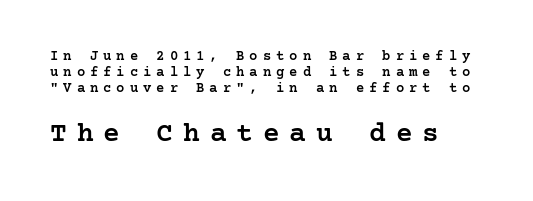
{"serif": "yes", "italic": "no", "bold": "semi", "weight": "semibold", "width": "normal", "stroke_contrast": "low", "x_height": "medium", "underline": "no", "align": "left", "line_spacing_ratio": 1.16, "letter_spacing": "wide", "letter_spacing_em": 0.35, "larger_block": "second", "size_ratio": 2.0, "glyph_px": 28}
